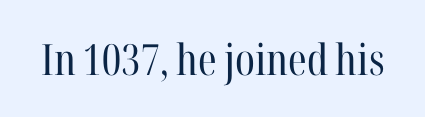
The weight would be labelled regular, book, light, or lighter still. The baseline area is clear. Standard letterfit; no display-style spreading of the glyphs. Posture: upright roman. The face used here is seriffed, in the tradition of book romans.
